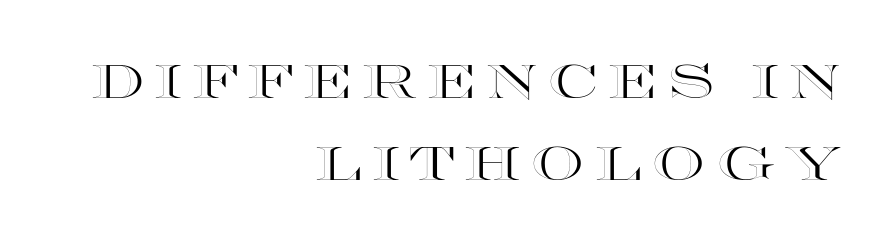
Here the designer chose a conventional face with non-uniform glyph widths. Inter-character spacing is expanded well beyond the font's built-in metrics. Each line ends at the same right margin while the left side varies. Words float on clear page, feet unadorned. This sample uses an upright cut, with every glyph sitting square on the baseline.
